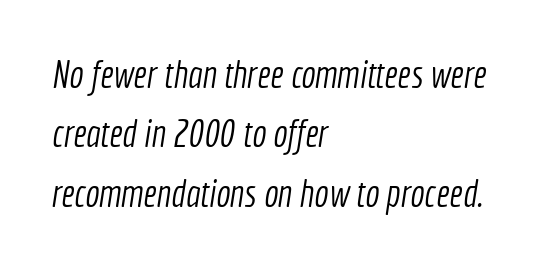
The image shows 38 px light, condensed sans-serif type; set left-aligned, normal line spacing (1.56x), normal letter spacing, not underlined; a medium x-height.
